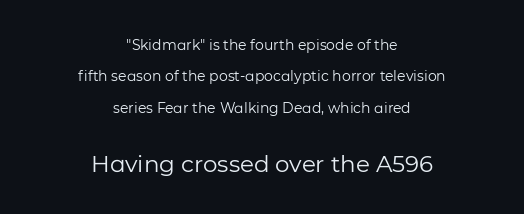
{"italic": "no", "bold": "no", "underline": "no", "align": "center", "line_spacing": "loose", "line_spacing_ratio": 2.25, "letter_spacing": "normal", "letter_spacing_em": 0.0, "larger_block": "second", "size_ratio": 1.64, "glyph_px": 23}
